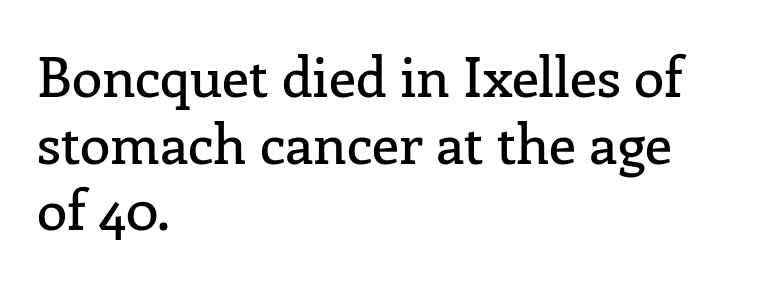
The image shows 55 px serif type, upright; set left-aligned, line spacing 1.21x, normal letter spacing, not underlined; low stroke contrast and a medium x-height.
